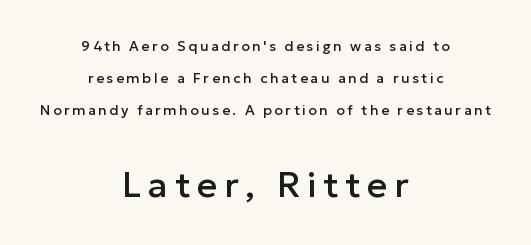
Q: Is the text italic (slanted)? A: No, it is upright.
Q: Is the typeface a serif or a sans-serif typeface? A: Sans-serif.
Q: Is the text underlined? A: No.
Q: How is the paragraph aligned? A: Centered.
Q: Is the spacing between lines tight, normal or loose? A: Loose.
Q: Which block of text is set in a larger size, the first (top) or the second (bottom)? A: The second (bottom) one.
Q: Width (condensed, normal, or wide)? A: Normal.
Q: Stroke contrast? A: Low.
Q: x-height? A: Medium.
Q: Monospaced? A: No.
